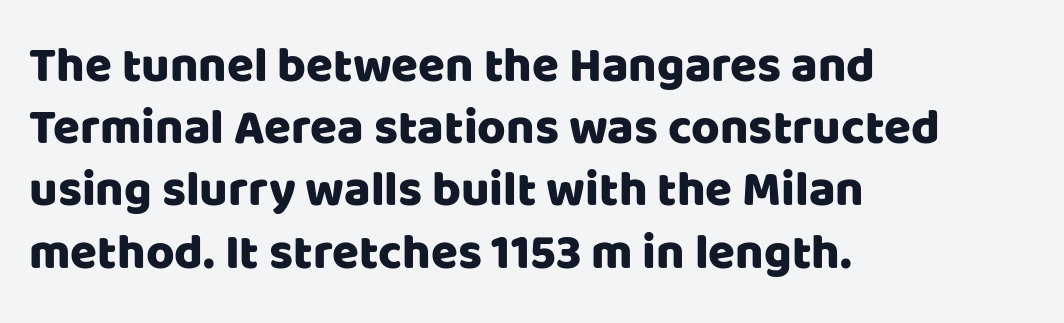
{"serif": "no", "italic": "no", "width": "normal", "stroke_contrast": "low", "x_height": "large", "monospaced": "no", "underline": "no", "align": "left", "line_spacing": "normal", "line_spacing_ratio": 1.27, "letter_spacing": "normal", "letter_spacing_em": 0.0, "glyph_px": 49}
